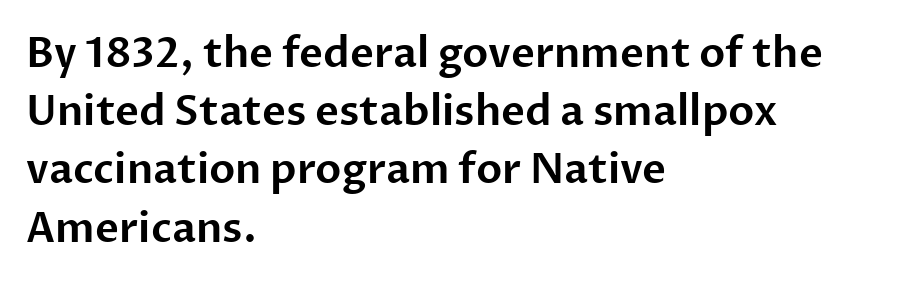
The image shows 41 px sans-serif type, upright; set left-aligned, normal line spacing (1.42x), normal letter spacing, not underlined; low stroke contrast and a medium x-height.
